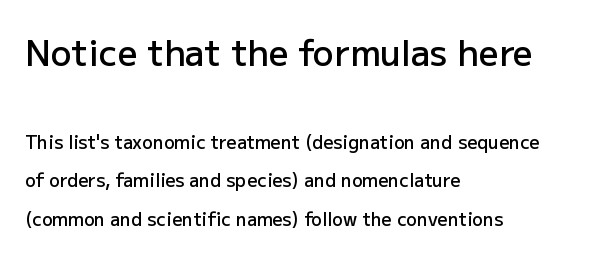
You could call the tracking neutral — neither tight nor loose. Each new line begins a long way beneath the previous one. Look at the glyph heights: the upper group is clearly the bigger setting. Typographically, this falls in the sans-serif category. Students, this is semibold: more ink than regular, less than bold. A typesetter would call this proportional, since set widths differ per character.
